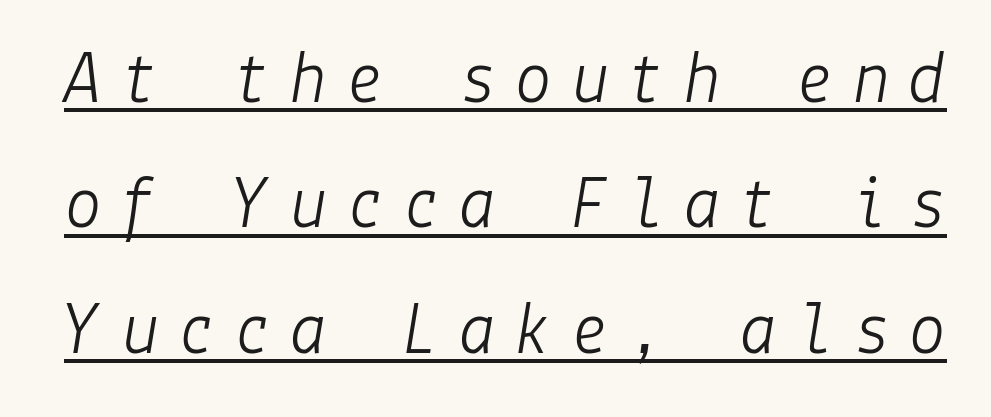
{"italic": "yes", "lean": "right", "slant_degrees": 9, "bold": "no", "weight": "light", "width": "normal", "stroke_contrast": "low", "x_height": "medium", "underline": "yes", "line_spacing": "normal", "line_spacing_ratio": 1.65, "letter_spacing": "wide", "letter_spacing_em": 0.24, "glyph_px": 76}
